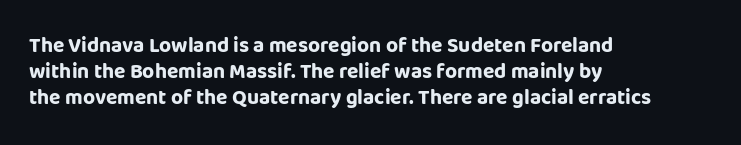
Q: Is the text bold? A: Yes.
Q: Is the text italic (slanted)? A: No, it is upright.
Q: Is the text underlined? A: No.
Q: How is the paragraph aligned? A: Left-aligned.
Q: Is the spacing between letters normal or unusually wide? A: Normal.
Q: Is the spacing between lines tight, normal or loose? A: Normal.
